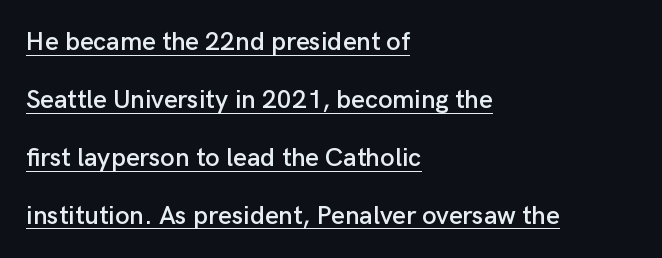
The sample's only ornament is a line tracing under the words. These lines were composed using upright roman letters. The ragged edge is on the right, which tells us the setting is flush left. The vertical gap from one line to the next is large.
